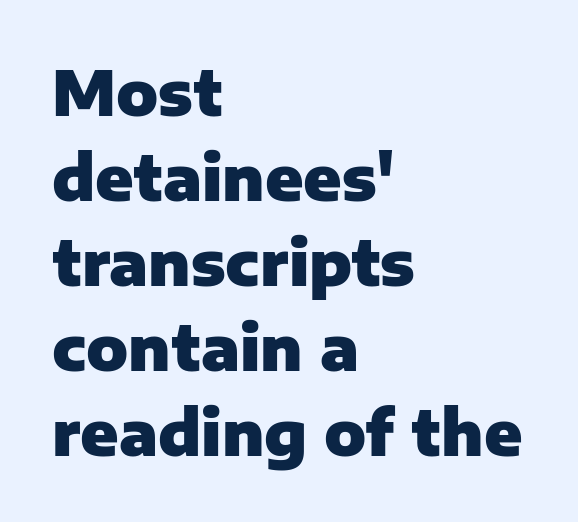
{"serif": "no", "italic": "no", "bold": "yes", "weight": "heavy", "width": "normal", "stroke_contrast": "low", "x_height": "medium", "monospaced": "no", "underline": "no", "align": "left", "line_spacing": "normal", "line_spacing_ratio": 1.37, "letter_spacing": "normal", "letter_spacing_em": 0.0, "glyph_px": 62}
